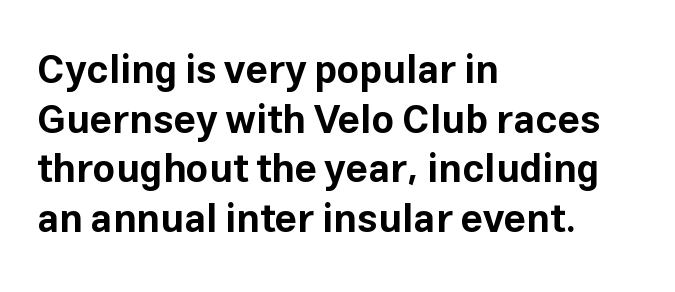
Q: Is the text bold? A: Yes.
Q: Is the text italic (slanted)? A: No, it is upright.
Q: Is the typeface a serif or a sans-serif typeface? A: Sans-serif.
Q: Is the text underlined? A: No.
Q: How is the paragraph aligned? A: Left-aligned.
Q: Is the spacing between letters normal or unusually wide? A: Normal.
Q: Is the spacing between lines tight, normal or loose? A: Normal.
Q: Width (condensed, normal, or wide)? A: Normal.
Q: Stroke contrast? A: Low.
Q: x-height? A: Medium.
Q: Monospaced? A: No.
